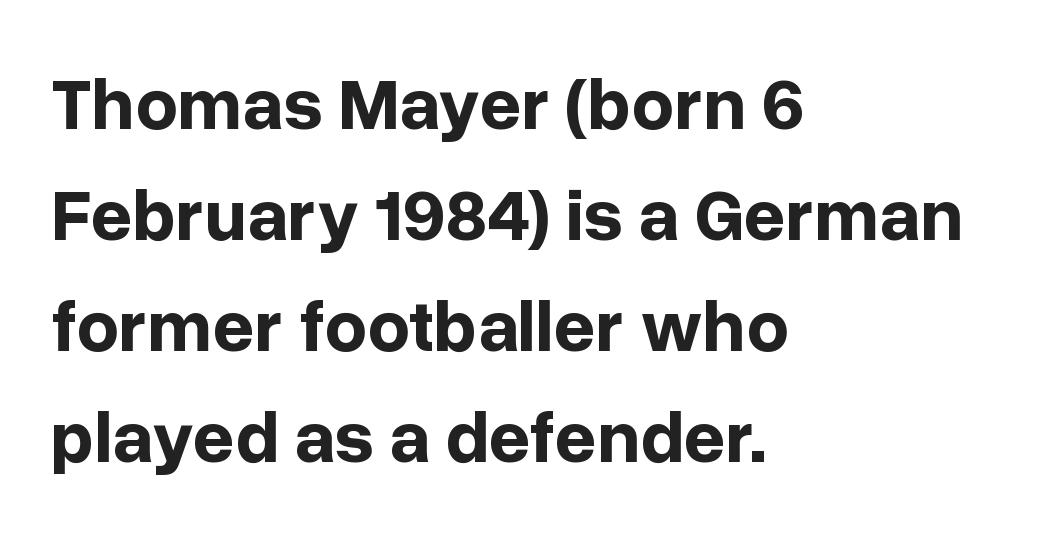
{"serif": "no", "italic": "no", "bold": "yes", "weight": "bold", "width": "normal", "stroke_contrast": "low", "x_height": "medium", "monospaced": "no", "underline": "no", "align": "left", "line_spacing": "normal", "line_spacing_ratio": 1.5, "letter_spacing": "normal", "letter_spacing_em": 0.0, "glyph_px": 74}
